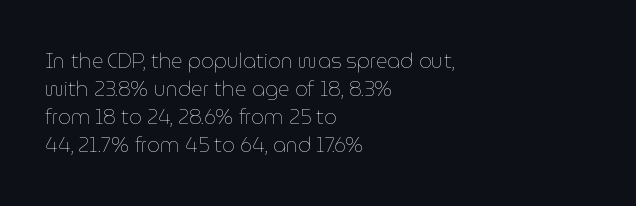
A roman cut, with each character standing at attention. Compared with a centered layout, this one pins lines to the left instead. Evenly set lines give the paragraph a standard silhouette. Heft: none added — not bold. The baseline area is clear.
